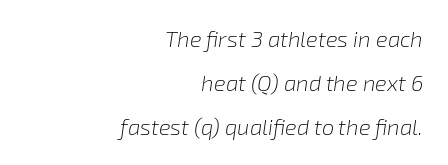
Q: Is the text bold? A: No.
Q: Is the text italic (slanted)? A: Yes, it leans right by about 8 degrees.
Q: Is the text underlined? A: No.
Q: How is the paragraph aligned? A: Right-aligned.
Q: Is the spacing between letters normal or unusually wide? A: Normal.
Q: Is the spacing between lines tight, normal or loose? A: Loose.
